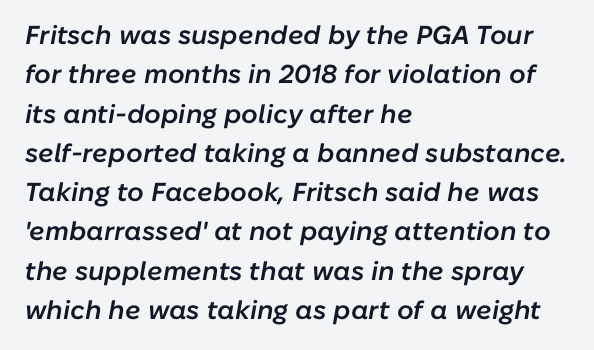
The image shows 26 px text type, italic (leaning right); set left-aligned, normal line spacing (1.51x), normal letter spacing, not underlined.
